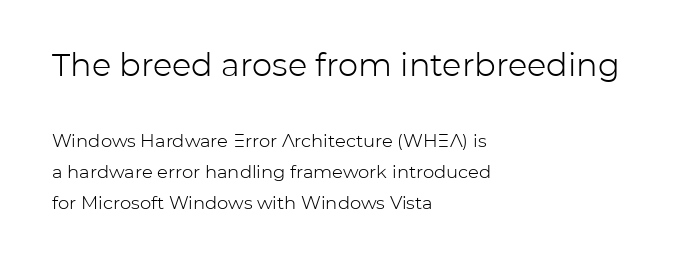
The image shows 32 px light sans-serif type, upright; set left-aligned, line spacing 1.73x, normal letter spacing, not underlined; the first (top) block is 1.78x larger; low stroke contrast and a medium x-height.
